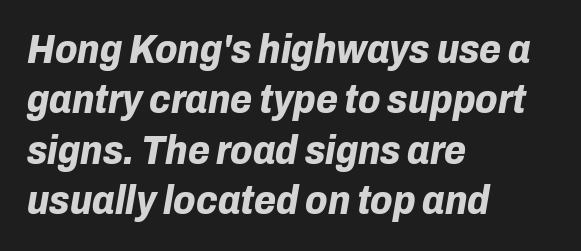
Nobody drew a line under any word here. The passage shown is typed in a proportional face where columns would drift. Whoever set this chose a conventional vertical rhythm. The passage is arranged the way most books set body copy — flush left. Each glyph is drawn with heavy, bold strokes. The glyphs look as if they've been sheared to an angle.
